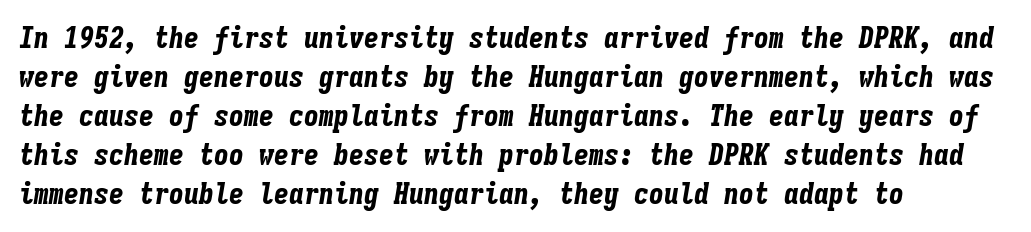
Observe the lean: these are italic letterforms. Baseline-to-baseline distance is the conventional proportion of letter height. The face used here is rendered with its standard letterfit. This sample is left-justified, so line endings fall wherever the words run out.
